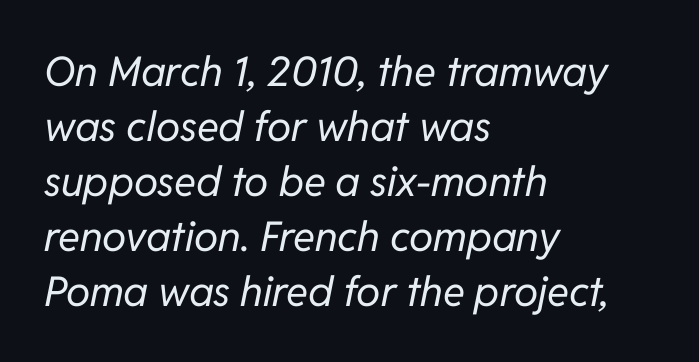
{"italic": "yes", "lean": "right", "slant_degrees": 11, "bold": "no", "weight": "regular", "width": "normal", "stroke_contrast": "low", "x_height": "medium", "monospaced": "no", "underline": "no", "align": "left", "line_spacing": "normal", "line_spacing_ratio": 1.34, "letter_spacing": "normal", "letter_spacing_em": 0.0, "glyph_px": 41}
